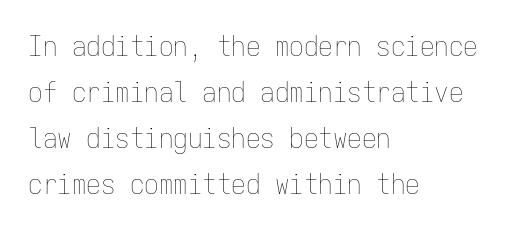
{"italic": "no", "bold": "no", "weight": "thin", "width": "condensed", "stroke_contrast": "low", "x_height": "medium", "monospaced": "yes", "underline": "no", "align": "left", "line_spacing": "normal", "line_spacing_ratio": 1.59, "letter_spacing": "normal", "letter_spacing_em": 0.0, "glyph_px": 29}
